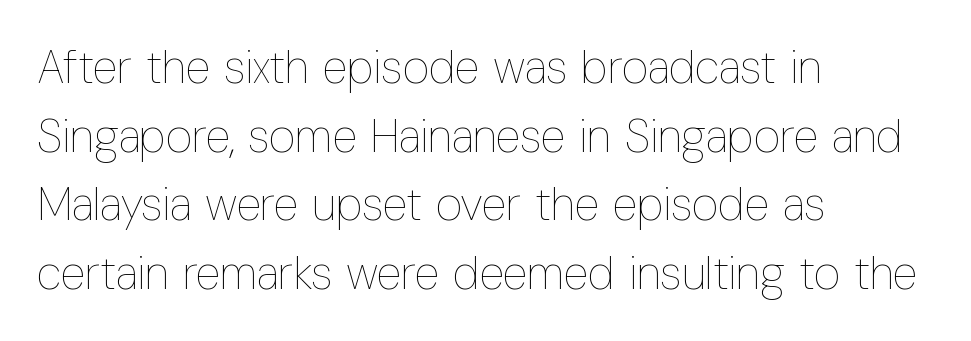
{"italic": "no", "bold": "no", "weight": "thin", "width": "condensed", "stroke_contrast": "low", "x_height": "medium", "monospaced": "no", "underline": "no", "align": "left", "line_spacing": "normal", "line_spacing_ratio": 1.49, "letter_spacing": "normal", "letter_spacing_em": 0.0, "glyph_px": 46}
